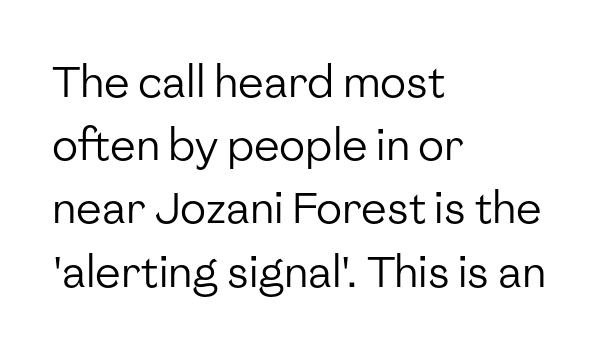
No word sits above an underline. The lines in this sample share a left origin and differ only in where they stop. Vertically, the passage feels balanced, rows spaced as you'd expect. Think of a printed novel: that variable character pitch is what you see here.
